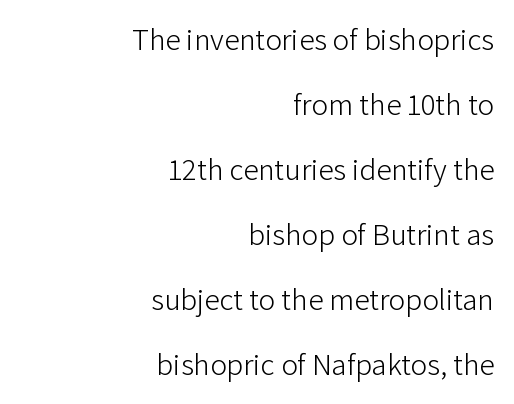
The image shows 31 px light sans-serif type, upright; set right-aligned, loose line spacing (2.1x), normal letter spacing, not underlined; low stroke contrast and a medium x-height.
